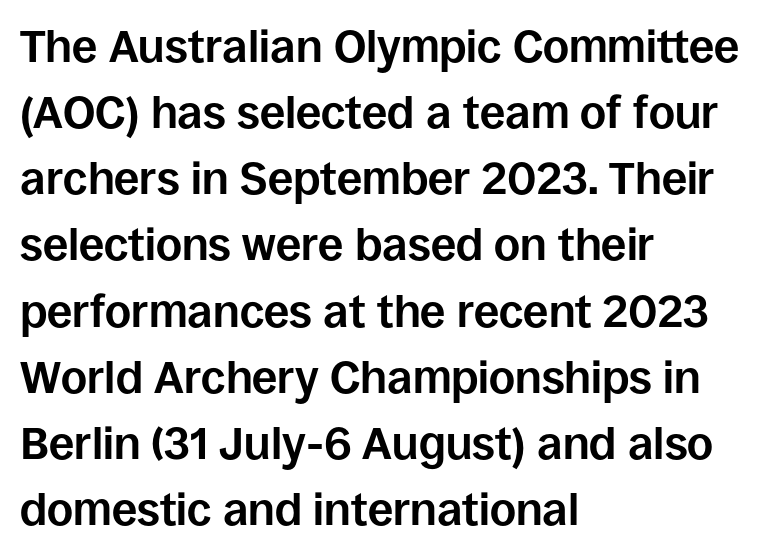
Q: Is the text bold? A: Yes.
Q: Is the text italic (slanted)? A: No, it is upright.
Q: Is the typeface a serif or a sans-serif typeface? A: Sans-serif.
Q: Is the text underlined? A: No.
Q: How is the paragraph aligned? A: Left-aligned.
Q: Is the spacing between letters normal or unusually wide? A: Normal.
Q: Is the spacing between lines tight, normal or loose? A: Normal.
Q: Width (condensed, normal, or wide)? A: Normal.
Q: Stroke contrast? A: Low.
Q: x-height? A: Large.
Q: Monospaced? A: No.
